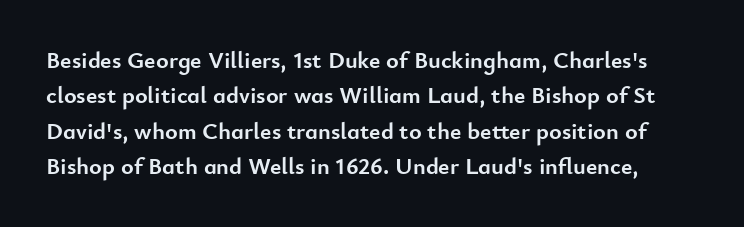
There is no visible air inserted between adjacent glyphs. Caption: bold face, heavy strokes. Lines of text with bare space underneath. Quick note: interline space is typical.
